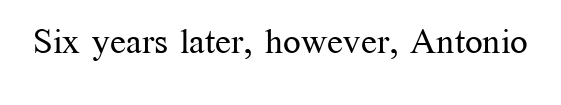
{"serif": "yes", "italic": "no", "bold": "no", "weight": "regular", "width": "normal", "stroke_contrast": "medium", "x_height": "medium", "monospaced": "no", "underline": "no", "letter_spacing": "normal", "letter_spacing_em": 0.0, "glyph_px": 35}
